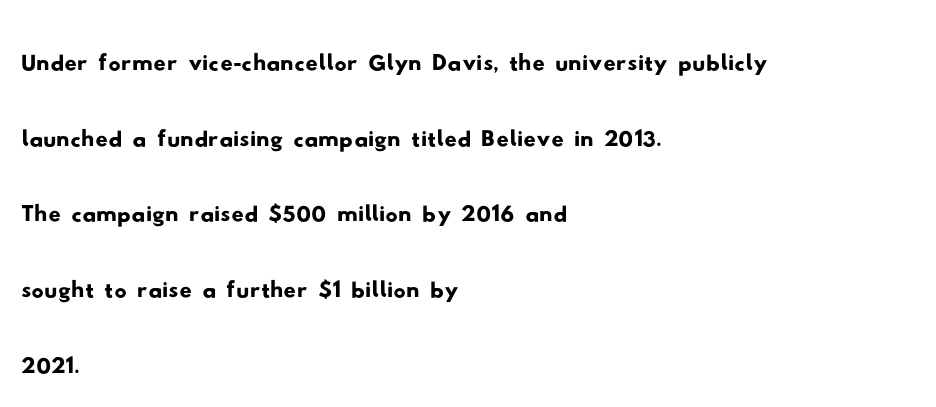
The passage shown is typed in a proportional face where columns would drift. Spacing between characters is what you'd get straight out of the box. Casual observation: everything's shoved over to the left. The zone under the glyphs is completely vacant. The type family on display is of the sans-serif kind.
